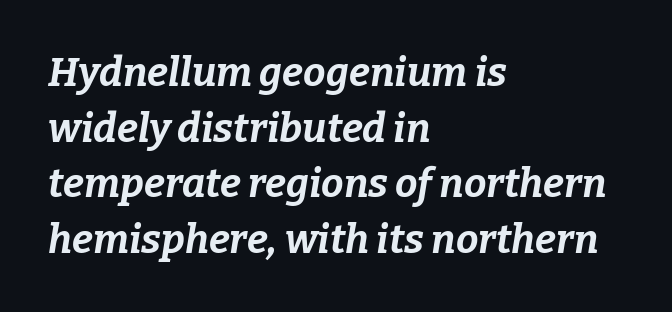
Q: Is the text bold? A: Yes.
Q: Is the text italic (slanted)? A: Yes, it leans right by about 9 degrees.
Q: Is the text underlined? A: No.
Q: How is the paragraph aligned? A: Left-aligned.
Q: Is the spacing between letters normal or unusually wide? A: Normal.
Q: Is the spacing between lines tight, normal or loose? A: Normal.
Q: Width (condensed, normal, or wide)? A: Normal.
Q: Stroke contrast? A: Low.
Q: x-height? A: Medium.
Q: Monospaced? A: No.
